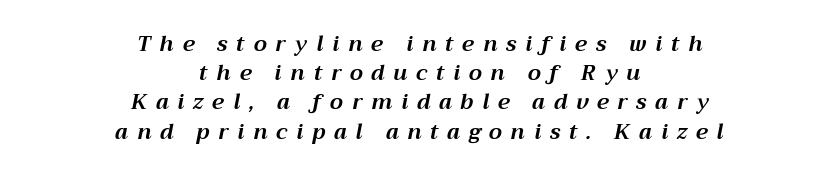
Q: Is the text bold? A: Yes.
Q: Is the text italic (slanted)? A: Yes, it leans right by about 12 degrees.
Q: Is the text underlined? A: No.
Q: How is the paragraph aligned? A: Centered.
Q: Is the spacing between letters normal or unusually wide? A: Unusually wide.
Q: Is the spacing between lines tight, normal or loose? A: Normal.
